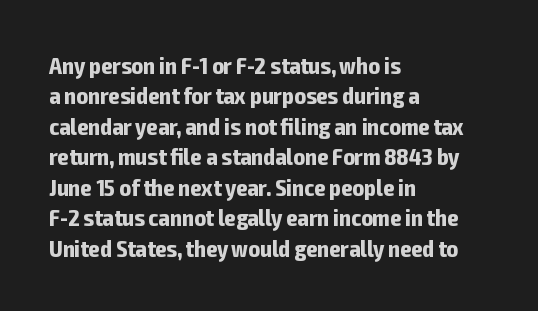
The image shows 24 px bold type, upright; set left-aligned, normal line spacing (1.27x), normal letter spacing, not underlined.
